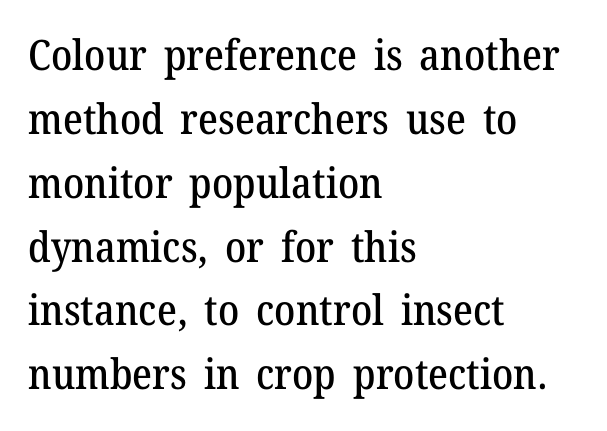
Honestly, there is no underline to notice here at all. Nobody touched the tracking dial on this one. The rendering uses natural spacing where letterforms have individual widths. If you drew a ruler down the left edge, every line would touch it. Tall strokes in this sample are plumb rather than angled. Leading: standard.
